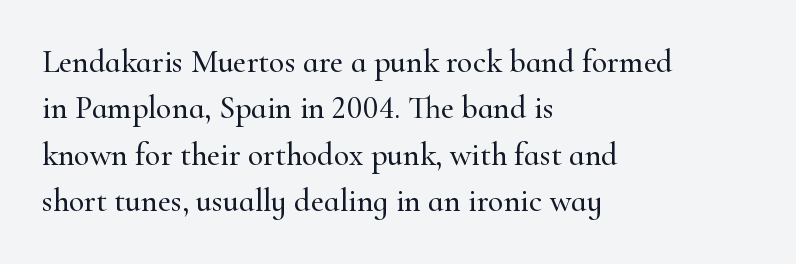
Nothing unusual about the tracking: characters are spaced as the font intends. The passage shown is typed in a proportional face where columns would drift. Descenders hang freely into open space. Characters remain perfectly vertical along every line. If you drew a ruler down the left edge, every line would touch it. Check where the strokes stop: tiny serifs finish them off.
